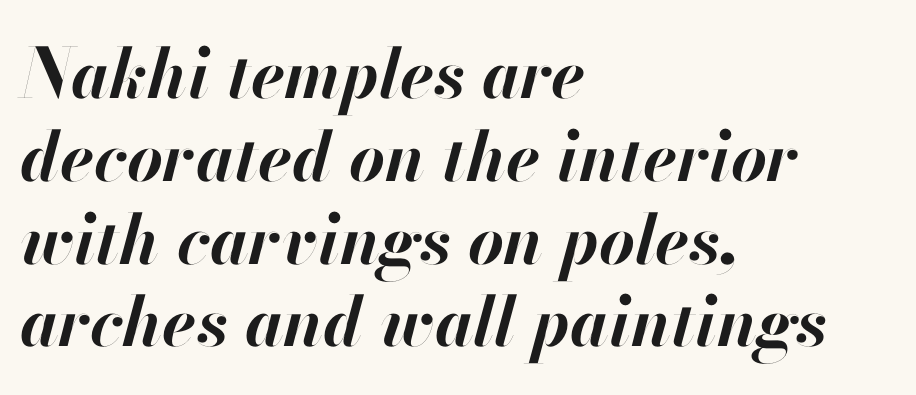
Here the designer chose a conventional face with non-uniform glyph widths. The area under the type is left untouched. Compared with ordinary roman type, these characters are visibly tilted. Each line starts at the same left margin while the right side varies. How heavy is the stroke? Heavy — this is a bold.
